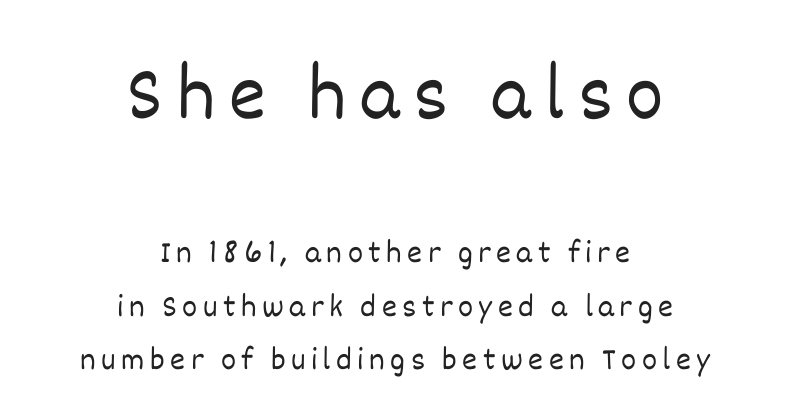
The image shows 79 px light type, upright; set centered, normal line spacing (1.68x), not underlined; the first (top) block is 2.47x larger; low stroke contrast and a large x-height.
